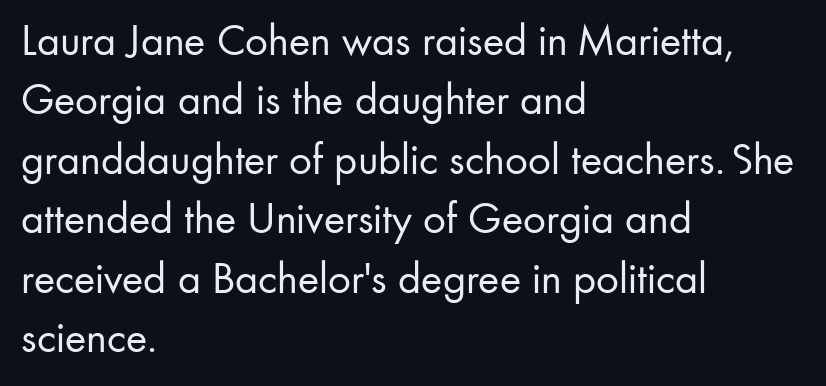
{"serif": "no", "italic": "no", "bold": "no", "weight": "regular", "width": "normal", "stroke_contrast": "low", "x_height": "small", "monospaced": "no", "underline": "no", "align": "left", "line_spacing": "normal", "line_spacing_ratio": 1.32, "letter_spacing": "normal", "letter_spacing_em": 0.0, "glyph_px": 45}
